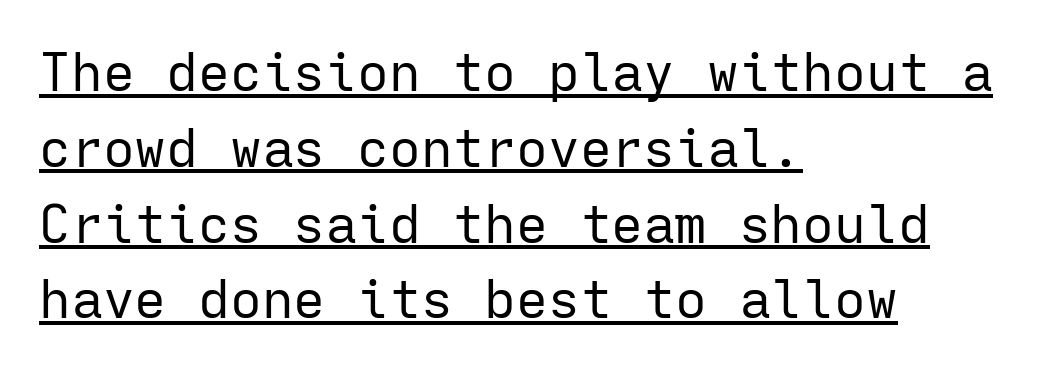
{"serif": "no", "italic": "no", "bold": "no", "weight": "regular", "width": "normal", "stroke_contrast": "low", "x_height": "medium", "monospaced": "yes", "underline": "yes", "align": "left", "line_spacing": "normal", "line_spacing_ratio": 1.43, "letter_spacing": "normal", "letter_spacing_em": 0.0, "glyph_px": 53}
